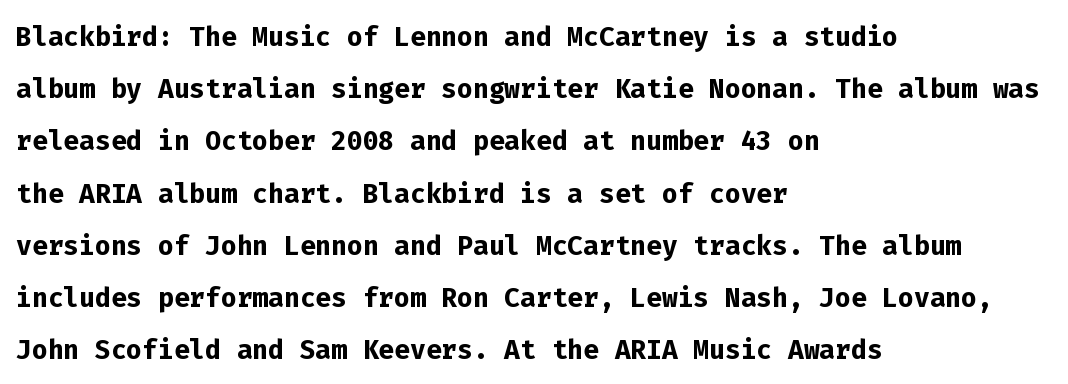
Q: Is the text bold? A: Yes.
Q: Is the text italic (slanted)? A: No, it is upright.
Q: Is the typeface a serif or a sans-serif typeface? A: Sans-serif.
Q: Is the text underlined? A: No.
Q: How is the paragraph aligned? A: Left-aligned.
Q: Is the spacing between letters normal or unusually wide? A: Normal.
Q: Is the spacing between lines tight, normal or loose? A: Normal.
Q: Width (condensed, normal, or wide)? A: Normal.
Q: Stroke contrast? A: Low.
Q: x-height? A: Medium.
Q: Monospaced? A: Yes.
